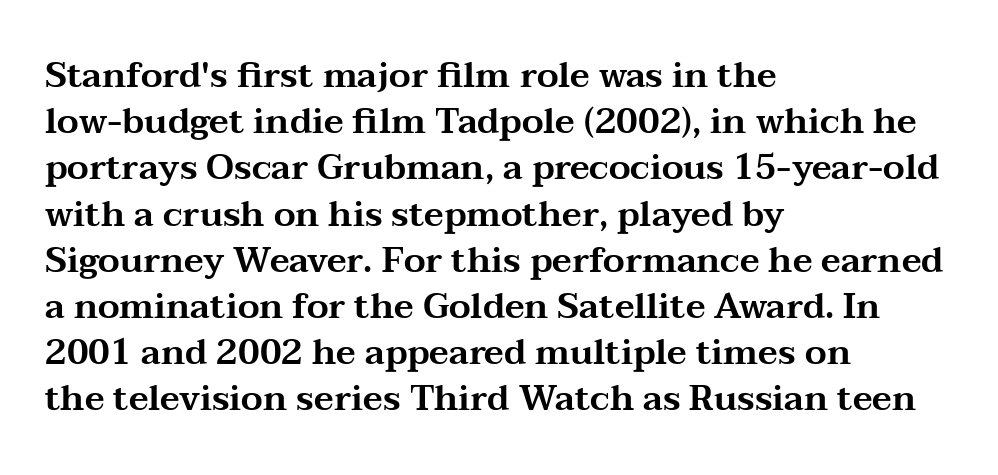
Q: Is the text italic (slanted)? A: No, it is upright.
Q: Is the typeface a serif or a sans-serif typeface? A: Serif.
Q: Is the text underlined? A: No.
Q: How is the paragraph aligned? A: Left-aligned.
Q: Is the spacing between letters normal or unusually wide? A: Normal.
Q: Is the spacing between lines tight, normal or loose? A: Normal.
Q: Width (condensed, normal, or wide)? A: Wide.
Q: Stroke contrast? A: Medium.
Q: x-height? A: Medium.
Q: Monospaced? A: No.
